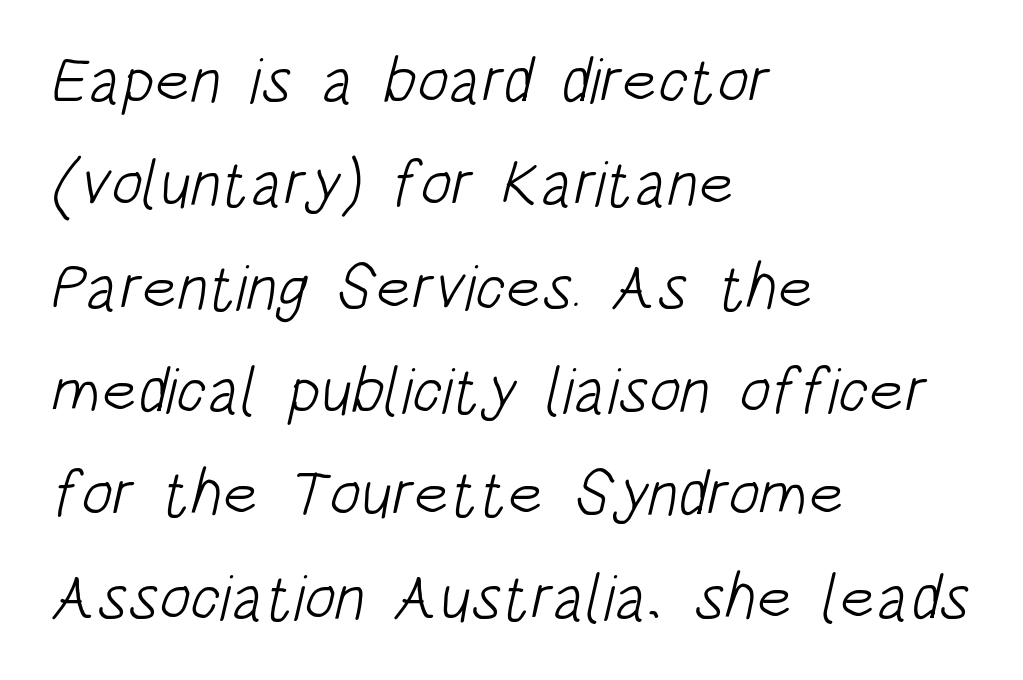
The image shows 65 px light, condensed sans-serif type; set left-aligned, normal line spacing (1.59x), normal letter spacing, not underlined; low stroke contrast and a large x-height.
